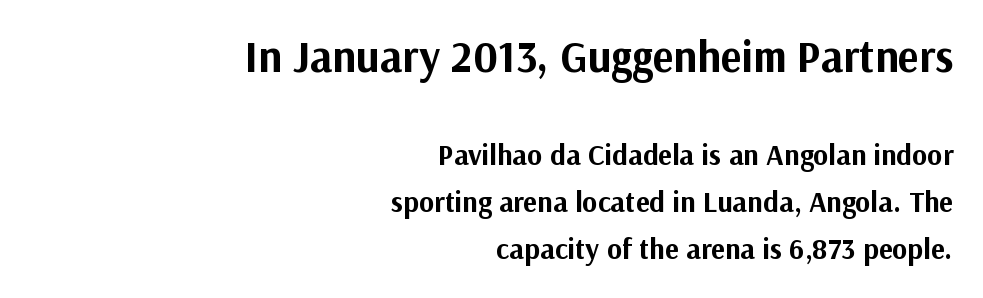
The image shows 44 px bold sans-serif type, upright; set right-aligned, normal line spacing (1.63x), normal letter spacing, not underlined; the first (top) block is 1.52x larger; medium stroke contrast and a medium x-height.
